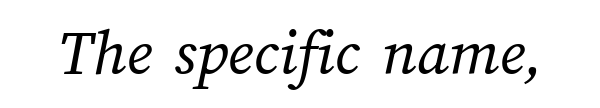
{"bold": "no", "weight": "regular", "width": "normal", "stroke_contrast": "medium", "x_height": "medium", "monospaced": "no", "underline": "no", "letter_spacing": "normal", "letter_spacing_em": 0.0, "glyph_px": 67}
